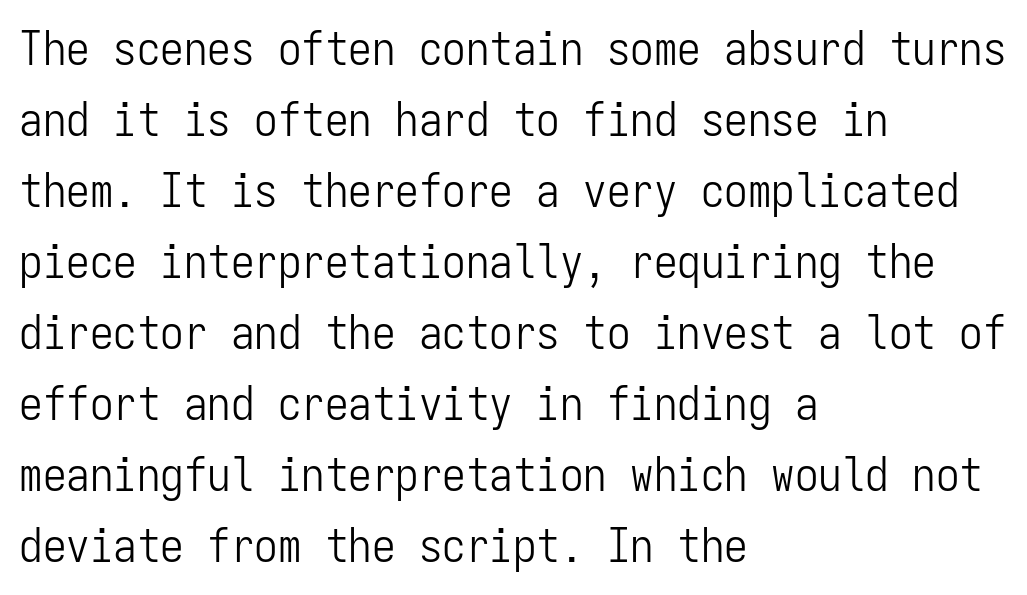
Q: Is the text bold? A: No.
Q: Is the text italic (slanted)? A: No, it is upright.
Q: Is the typeface a serif or a sans-serif typeface? A: Sans-serif.
Q: Is the text underlined? A: No.
Q: How is the paragraph aligned? A: Left-aligned.
Q: Is the spacing between letters normal or unusually wide? A: Normal.
Q: Is the spacing between lines tight, normal or loose? A: Normal.
Q: Width (condensed, normal, or wide)? A: Condensed.
Q: Stroke contrast? A: Low.
Q: x-height? A: Medium.
Q: Monospaced? A: Yes.
